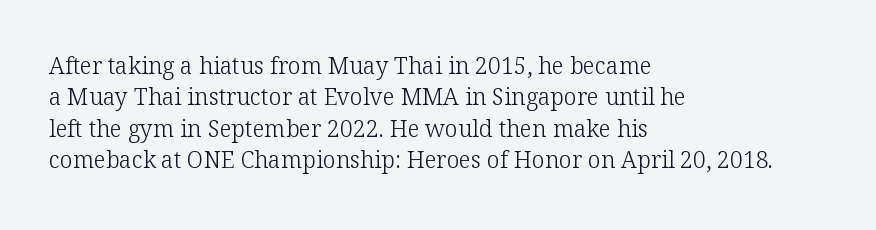
One glance says typical: line gaps are just what's usual. What stands out about the letter spacing? Nothing — it is the standard amount. This reads as an unemphasized weight, regular at the heaviest. The text block is weighted toward the left margin, trailing off unevenly rightward. Descender tails drop into unmarked territory. The specimen reads as upright at a glance.
